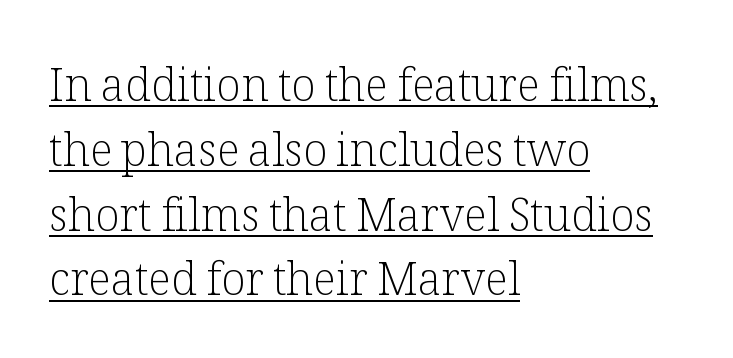
Q: Is the text bold? A: No.
Q: Is the text italic (slanted)? A: No, it is upright.
Q: Is the typeface a serif or a sans-serif typeface? A: Serif.
Q: Is the text underlined? A: Yes.
Q: How is the paragraph aligned? A: Left-aligned.
Q: Is the spacing between letters normal or unusually wide? A: Normal.
Q: Is the spacing between lines tight, normal or loose? A: Normal.
Q: Width (condensed, normal, or wide)? A: Normal.
Q: Stroke contrast? A: Low.
Q: x-height? A: Medium.
Q: Monospaced? A: No.
